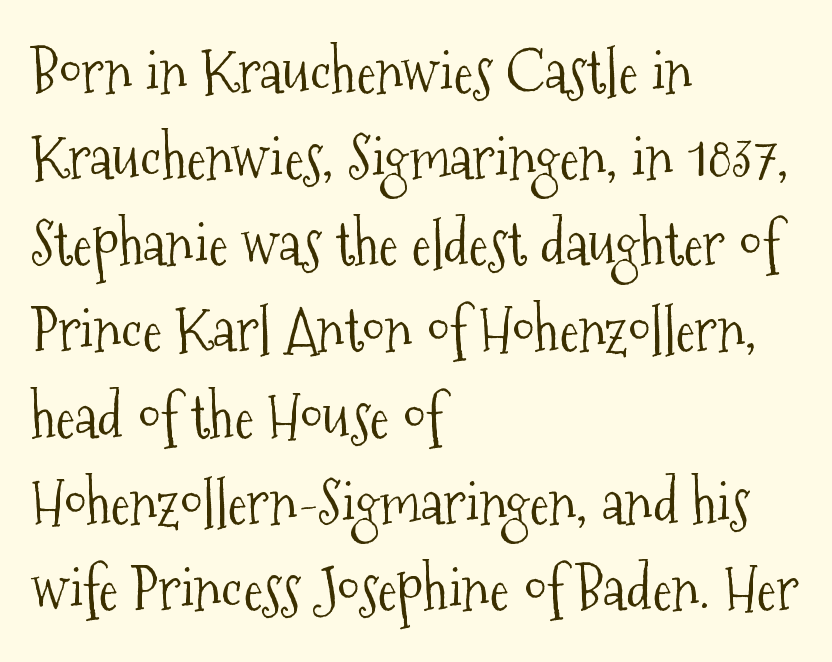
Q: Is the text bold? A: No.
Q: Is the text italic (slanted)? A: No, it is upright.
Q: Is the typeface a serif or a sans-serif typeface? A: Serif.
Q: Is the text underlined? A: No.
Q: How is the paragraph aligned? A: Left-aligned.
Q: Is the spacing between letters normal or unusually wide? A: Normal.
Q: Is the spacing between lines tight, normal or loose? A: Normal.
Q: Width (condensed, normal, or wide)? A: Condensed.
Q: Stroke contrast? A: Medium.
Q: x-height? A: Medium.
Q: Monospaced? A: No.
